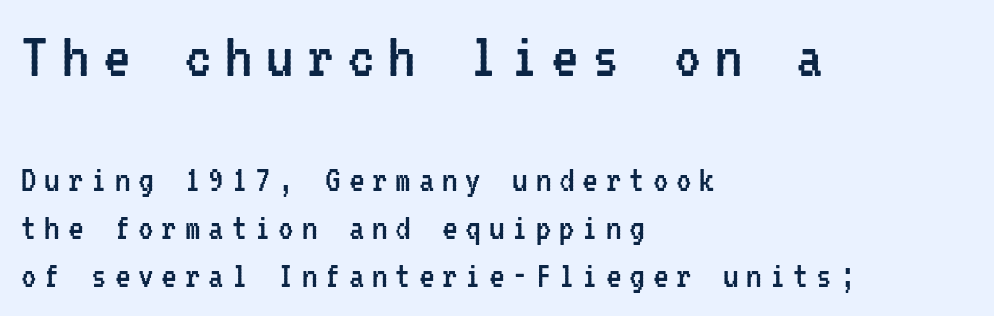
{"serif": "no", "italic": "no", "bold": "no", "weight": "regular", "width": "condensed", "stroke_contrast": "low", "x_height": "medium", "monospaced": "yes", "underline": "no", "align": "left", "line_spacing_ratio": 1.23, "letter_spacing": "wide", "letter_spacing_em": 0.2, "larger_block": "first", "size_ratio": 1.74, "glyph_px": 68}
